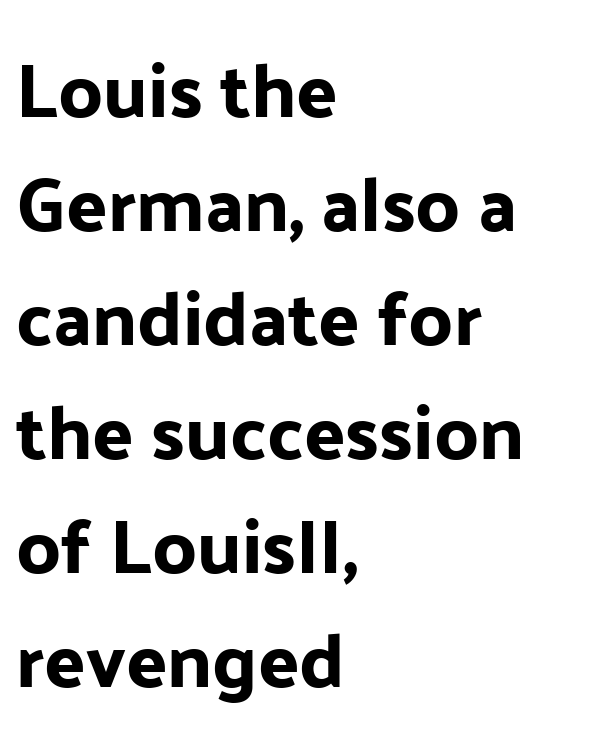
The image shows 76 px sans-serif type, upright; set left-aligned, normal line spacing (1.5x), normal letter spacing, not underlined; low stroke contrast and a medium x-height.
